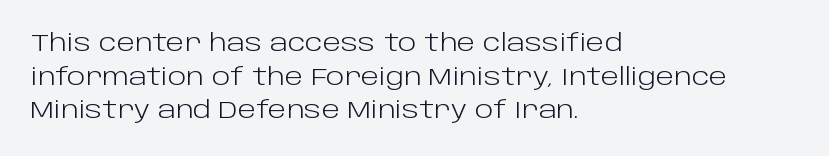
Does the copy run flush right? No — it runs flush left. Does extra space separate the letters? No, they use regular spacing. The letters look calm and open, with moderate or lighter stems. Beneath every word, the page is bare. Normally led — the rows are evenly, conventionally spaced.
